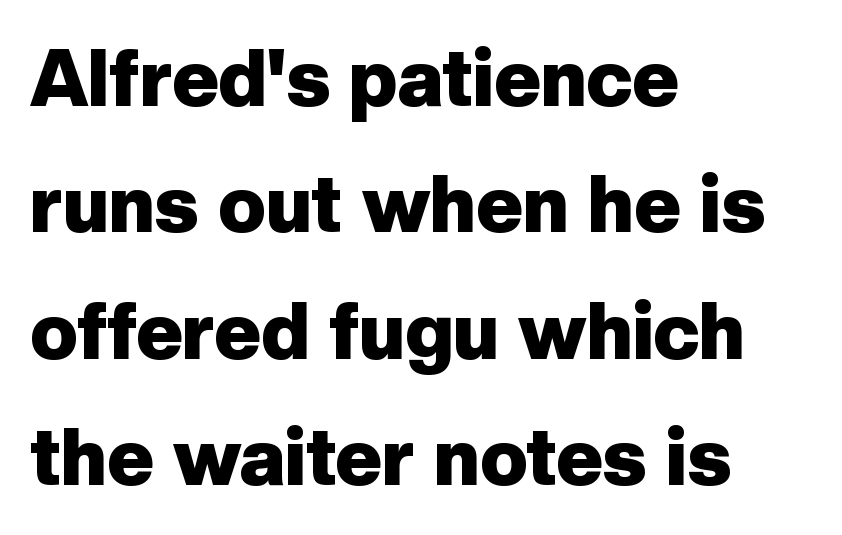
{"serif": "no", "italic": "no", "bold": "yes", "weight": "heavy", "width": "normal", "stroke_contrast": "low", "x_height": "medium", "monospaced": "no", "underline": "no", "align": "left", "line_spacing": "normal", "line_spacing_ratio": 1.6, "letter_spacing": "normal", "letter_spacing_em": 0.0, "glyph_px": 79}
